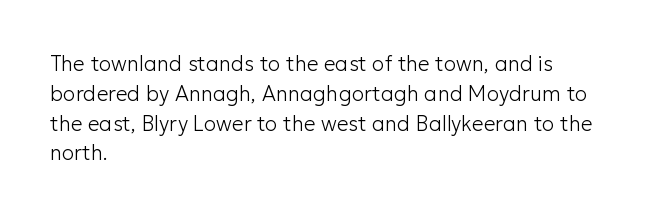
The image shows 21 px text type, upright; set left-aligned, normal line spacing (1.42x), normal letter spacing, not underlined.
